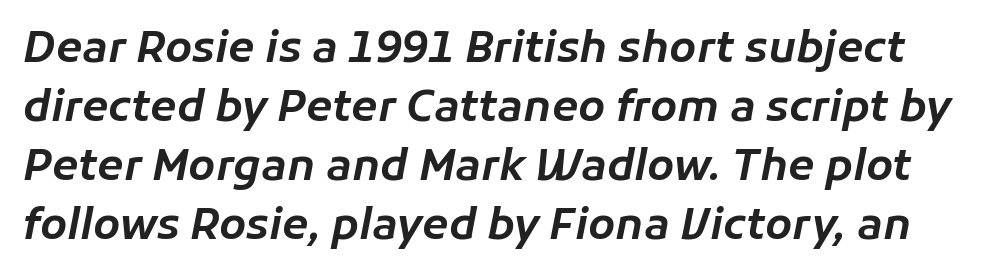
The image shows 43 px text type, italic (leaning right); set normal line spacing (1.37x), normal letter spacing, not underlined; low stroke contrast and a medium x-height.
